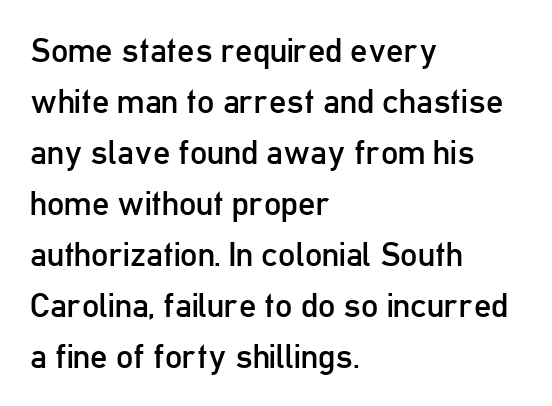
{"serif": "no", "italic": "no", "bold": "no", "weight": "regular", "width": "condensed", "stroke_contrast": "low", "x_height": "medium", "monospaced": "no", "underline": "no", "align": "left", "line_spacing": "normal", "line_spacing_ratio": 1.5, "letter_spacing": "normal", "letter_spacing_em": 0.0, "glyph_px": 34}
